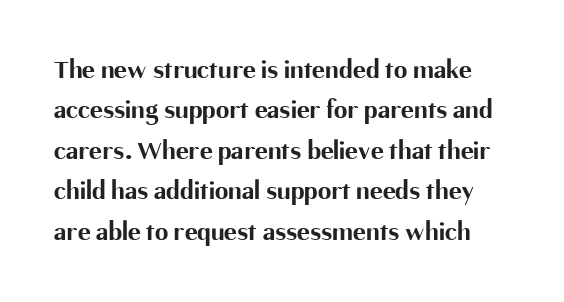
The image shows 27 px bold type, upright; set normal line spacing (1.5x), normal letter spacing, not underlined.
